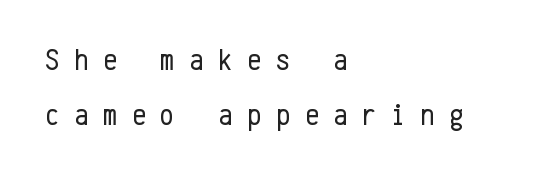
Q: Is the text bold? A: No.
Q: Is the text italic (slanted)? A: No, it is upright.
Q: Is the typeface a serif or a sans-serif typeface? A: Sans-serif.
Q: Is the text underlined? A: No.
Q: How is the paragraph aligned? A: Left-aligned.
Q: Is the spacing between letters normal or unusually wide? A: Unusually wide.
Q: Width (condensed, normal, or wide)? A: Condensed.
Q: Stroke contrast? A: Low.
Q: x-height? A: Medium.
Q: Monospaced? A: Yes.
